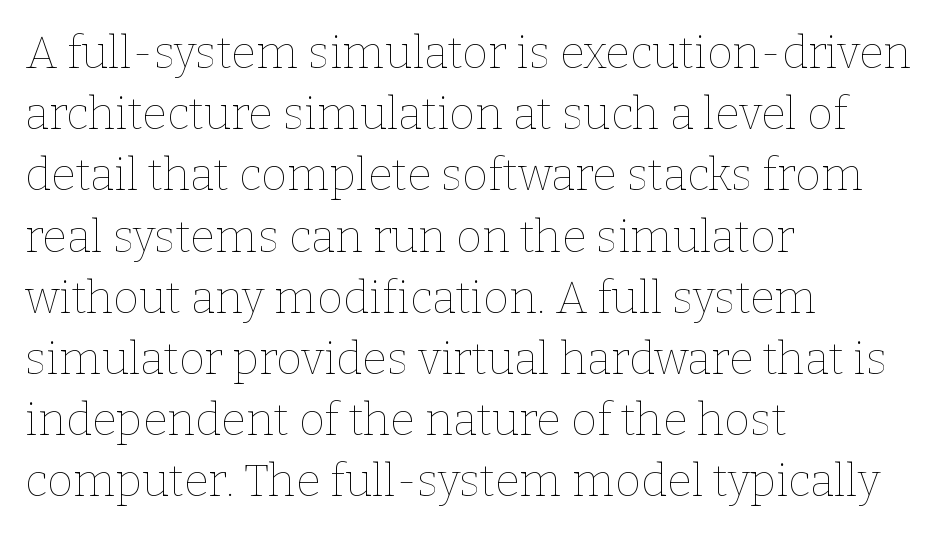
Q: Is the text bold? A: No.
Q: Is the text italic (slanted)? A: No, it is upright.
Q: Is the text underlined? A: No.
Q: How is the paragraph aligned? A: Left-aligned.
Q: Is the spacing between letters normal or unusually wide? A: Normal.
Q: Is the spacing between lines tight, normal or loose? A: Normal.
Q: Width (condensed, normal, or wide)? A: Normal.
Q: Stroke contrast? A: Low.
Q: x-height? A: Medium.
Q: Monospaced? A: No.
